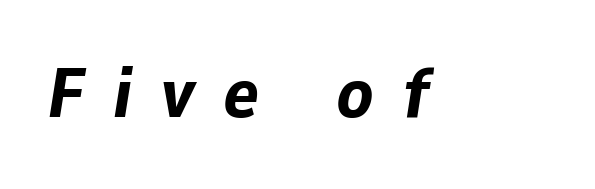
{"italic": "yes", "lean": "right", "slant_degrees": 9, "bold": "yes", "weight": "bold", "width": "normal", "stroke_contrast": "low", "x_height": "medium", "monospaced": "no", "underline": "no", "letter_spacing": "wide", "letter_spacing_em": 0.42, "glyph_px": 69}
